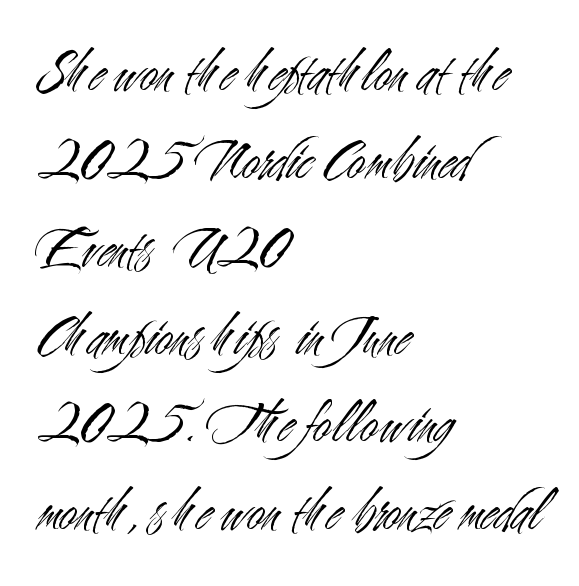
Q: Is the text bold? A: No.
Q: Is the text italic (slanted)? A: Yes.
Q: Is the typeface a serif or a sans-serif typeface? A: Sans-serif.
Q: Is the text underlined? A: No.
Q: How is the paragraph aligned? A: Left-aligned.
Q: Is the spacing between letters normal or unusually wide? A: Normal.
Q: Is the spacing between lines tight, normal or loose? A: Normal.
Q: Width (condensed, normal, or wide)? A: Condensed.
Q: Stroke contrast? A: Medium.
Q: x-height? A: Small.
Q: Monospaced? A: No.
